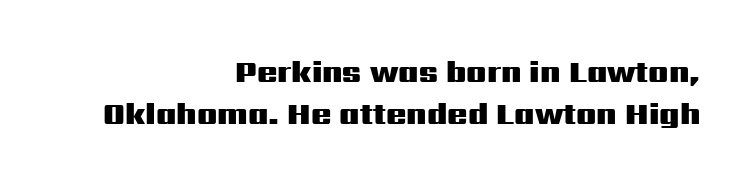
Every letter is thick-stroked: bold, no question. Bare-footed words on every line. Honestly, the row spacing looks completely unremarkable. A typesetter would call this proportional, since set widths differ per character. Nothing unusual about the tracking: characters are spaced as the font intends. Style check: upright.
